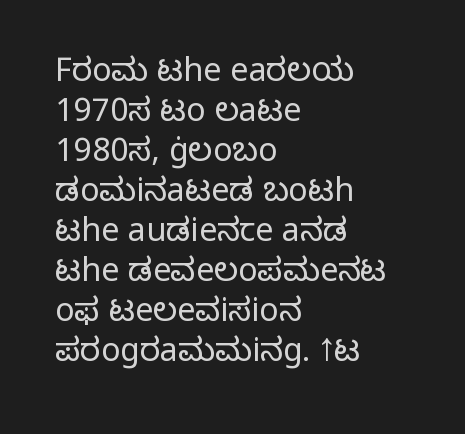
Typeset ragged right — the left edge is the straight one. To sum up the face: it is a sans, with no serifs. Is there much room between lines? A standard amount, neither cramped nor airy. Note the varied advance widths — an 'i' is clearly narrower than an 'm'. The zone under the glyphs is completely vacant.
